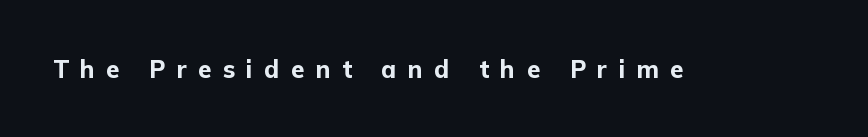
Q: Is the text bold? A: Yes.
Q: Is the text italic (slanted)? A: No, it is upright.
Q: Is the text underlined? A: No.
Q: Is the spacing between letters normal or unusually wide? A: Unusually wide.
